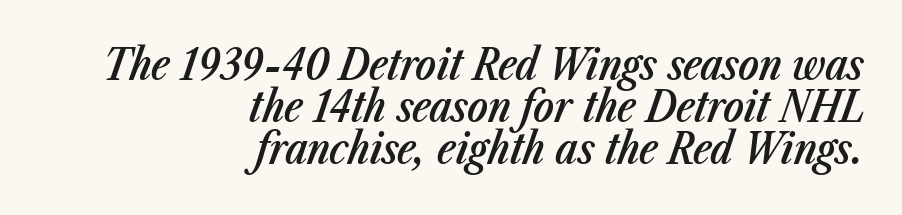
Unmarked baselines from the first word to the last. The setting favours the right margin, as signatures and pull-quotes sometimes do. Default kerning and tracking; the words read as compact shapes. Varying glyph widths throughout — classic text-font behaviour.
